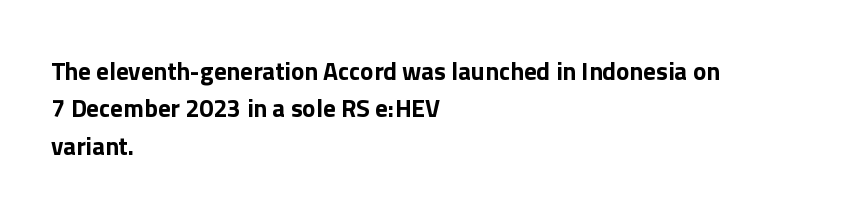
Q: Is the text bold? A: Yes.
Q: Is the text italic (slanted)? A: No, it is upright.
Q: Is the text underlined? A: No.
Q: How is the paragraph aligned? A: Left-aligned.
Q: Is the spacing between letters normal or unusually wide? A: Normal.
Q: Is the spacing between lines tight, normal or loose? A: Normal.
